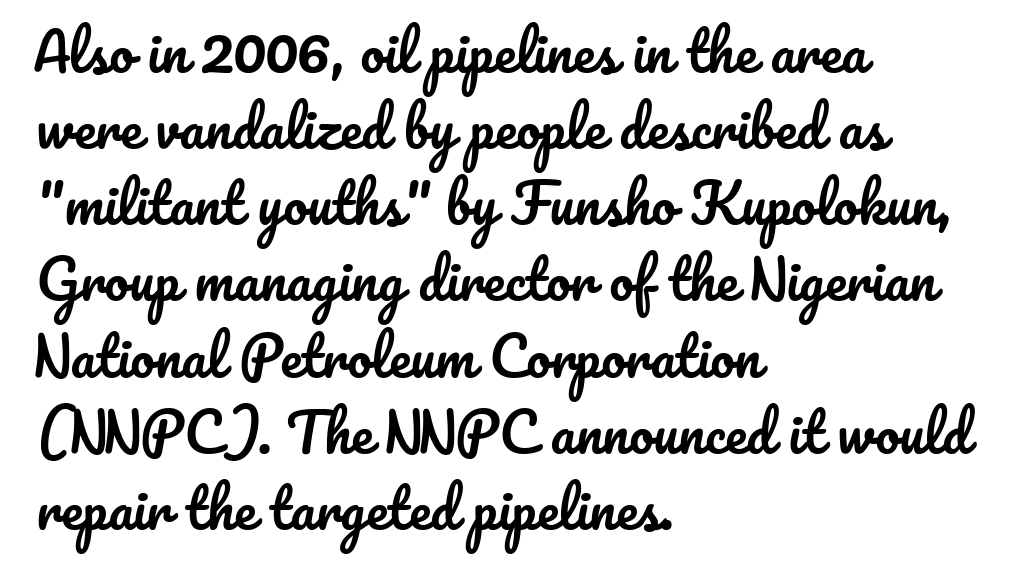
Q: Is the text italic (slanted)? A: Yes.
Q: Is the text underlined? A: No.
Q: How is the paragraph aligned? A: Left-aligned.
Q: Is the spacing between letters normal or unusually wide? A: Normal.
Q: Is the spacing between lines tight, normal or loose? A: Normal.
Q: Width (condensed, normal, or wide)? A: Normal.
Q: Stroke contrast? A: Low.
Q: x-height? A: Small.
Q: Monospaced? A: No.
